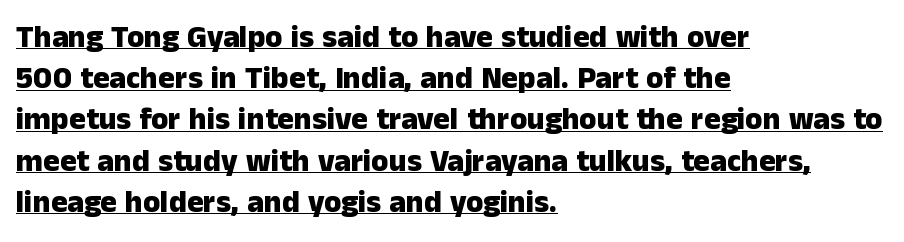
The image shows 31 px heavy sans-serif type, upright; set left-aligned, normal line spacing (1.33x), normal letter spacing, underlined; low stroke contrast and a medium x-height.
